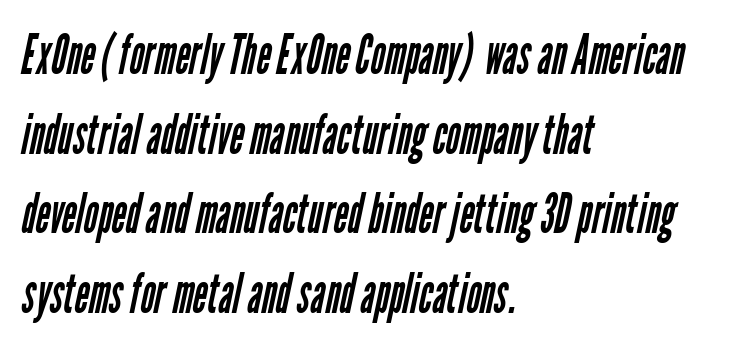
{"serif": "no", "bold": "no", "weight": "regular", "width": "condensed", "stroke_contrast": "low", "x_height": "medium", "monospaced": "no", "underline": "no", "align": "left", "line_spacing": "normal", "line_spacing_ratio": 1.45, "letter_spacing": "normal", "letter_spacing_em": 0.0, "glyph_px": 55}
